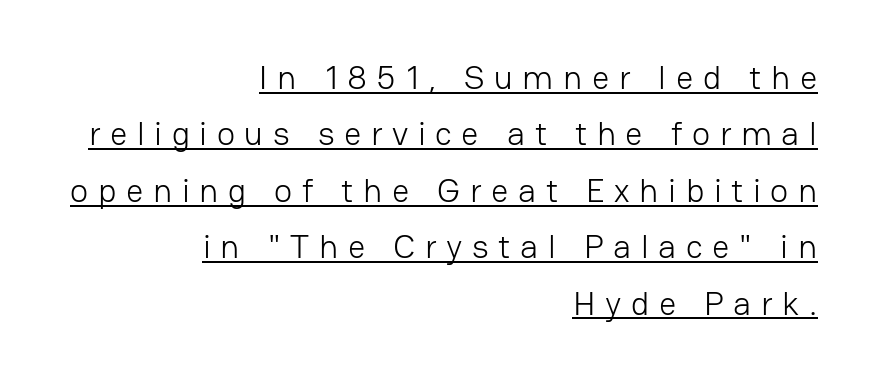
The image shows 34 px light sans-serif type, upright; set right-aligned, normal line spacing (1.66x), unusually wide letter spacing (+0.28 em), underlined; low stroke contrast and a medium x-height.
